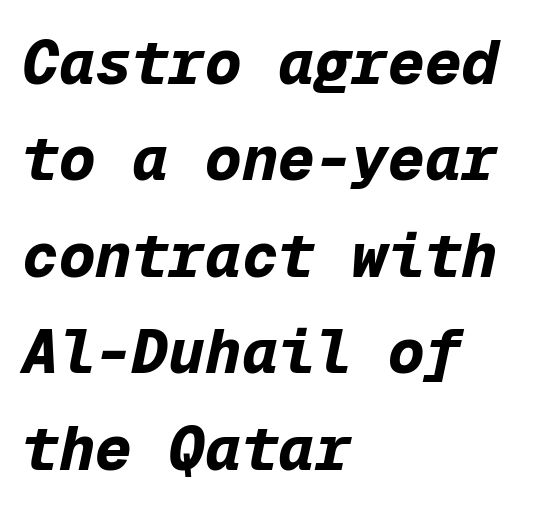
Caption: standard tracking, unaltered. Compared with a centered layout, this one pins lines to the left instead. It's the slanting kind of type. Summary of weight: heavy, a full bold. The passage shown is typed in a monospace face where columns stay perfectly aligned. The block of text has a typical density, with ordinary space between rows.
